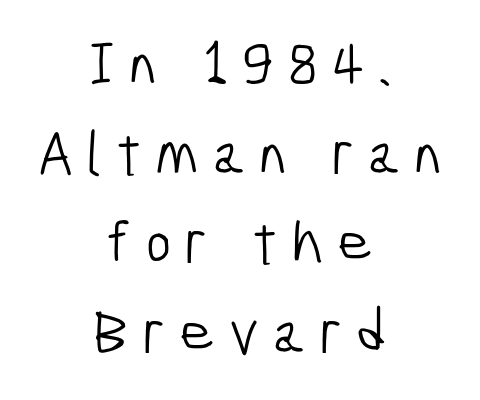
{"serif": "no", "bold": "no", "weight": "light", "width": "condensed", "stroke_contrast": "low", "x_height": "medium", "monospaced": "no", "underline": "no", "align": "center", "line_spacing": "normal", "line_spacing_ratio": 1.47, "letter_spacing": "wide", "letter_spacing_em": 0.23, "glyph_px": 61}
